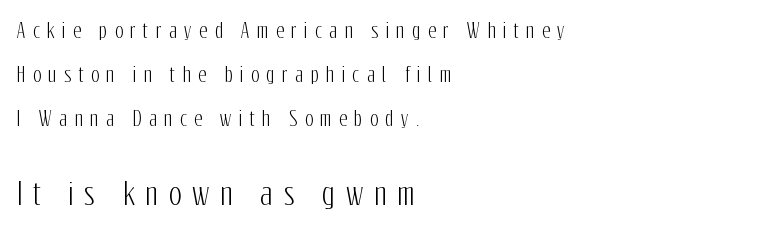
The rendering shows plain stroke endings on the letterforms — a sans-serif design. Honestly, the rows look like they've been pulled way apart. Posture: upright roman. Every row of glyphs begins at an identical x-position on the left.
